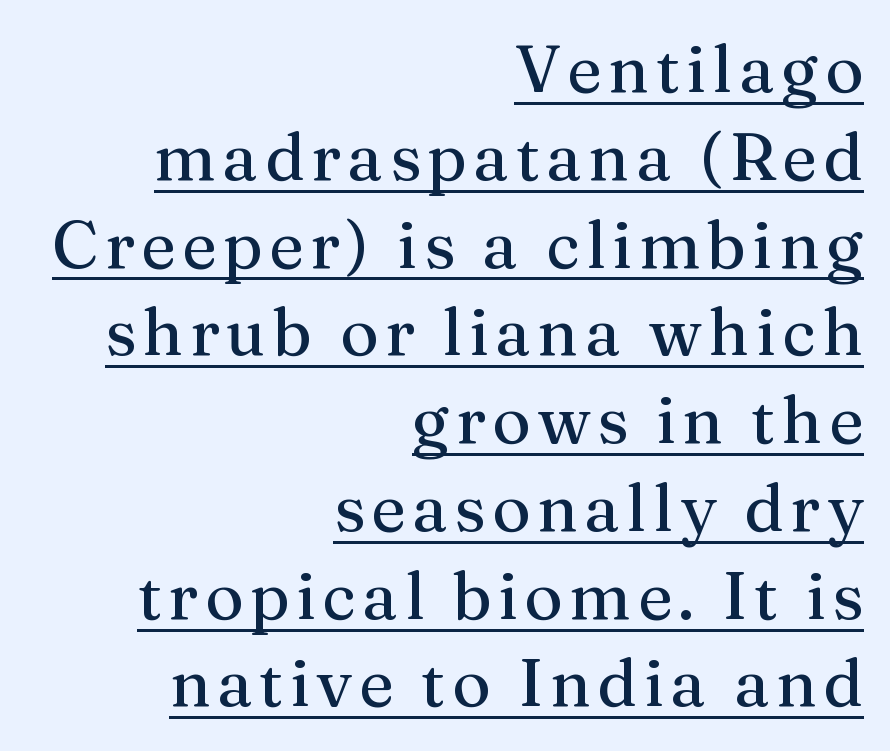
Q: Is the text italic (slanted)? A: No, it is upright.
Q: Is the typeface a serif or a sans-serif typeface? A: Serif.
Q: Is the text underlined? A: Yes.
Q: How is the paragraph aligned? A: Right-aligned.
Q: Is the spacing between lines tight, normal or loose? A: Normal.
Q: Width (condensed, normal, or wide)? A: Normal.
Q: Stroke contrast? A: Medium.
Q: x-height? A: Medium.
Q: Monospaced? A: No.
